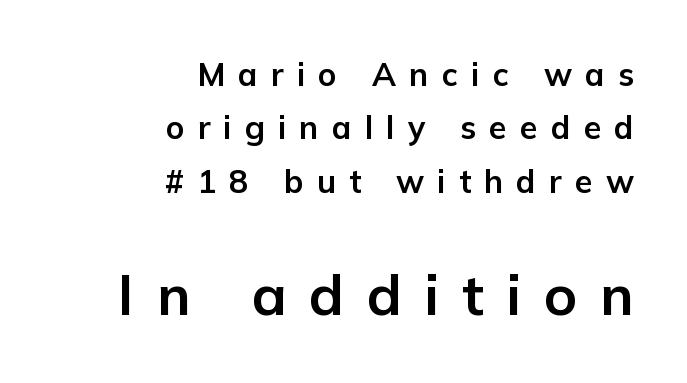
{"serif": "no", "italic": "no", "bold": "yes", "weight": "bold", "width": "normal", "stroke_contrast": "low", "x_height": "medium", "monospaced": "no", "underline": "no", "align": "right", "line_spacing": "normal", "line_spacing_ratio": 1.67, "letter_spacing": "wide", "letter_spacing_em": 0.41, "larger_block": "second", "size_ratio": 1.75, "glyph_px": 56}
